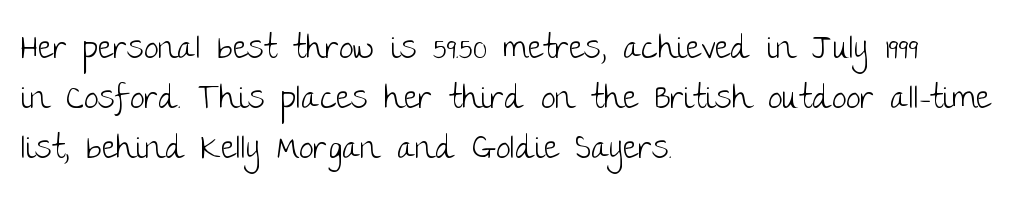
These lines were composed using upright roman letters. Counters stay open thanks to moderate or lighter strokes. The words here are not underlined. This sample has the flowing, uneven cadence of proportional lettering. Leading matches the norm, producing a regular column. Leftover space on each line is placed entirely after the last word.
